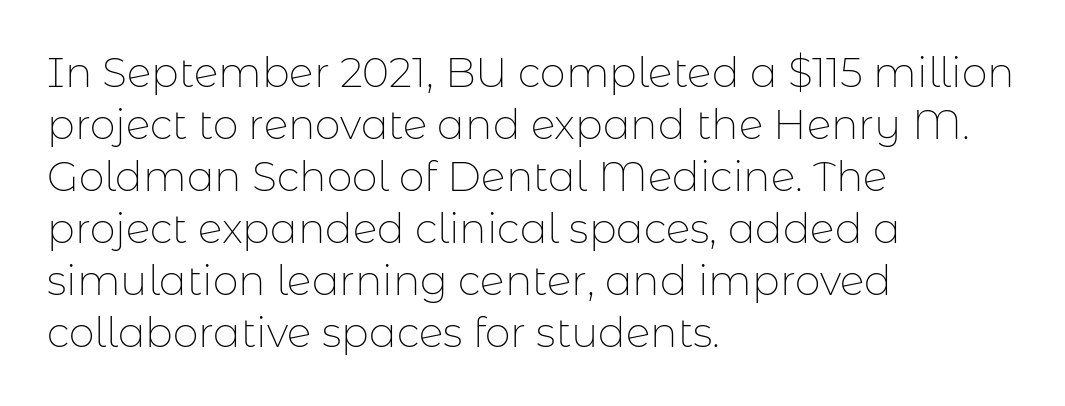
{"serif": "no", "italic": "no", "bold": "no", "weight": "thin", "width": "normal", "stroke_contrast": "low", "x_height": "medium", "monospaced": "no", "underline": "no", "align": "left", "line_spacing": "normal", "line_spacing_ratio": 1.27, "letter_spacing": "normal", "letter_spacing_em": 0.0, "glyph_px": 41}
